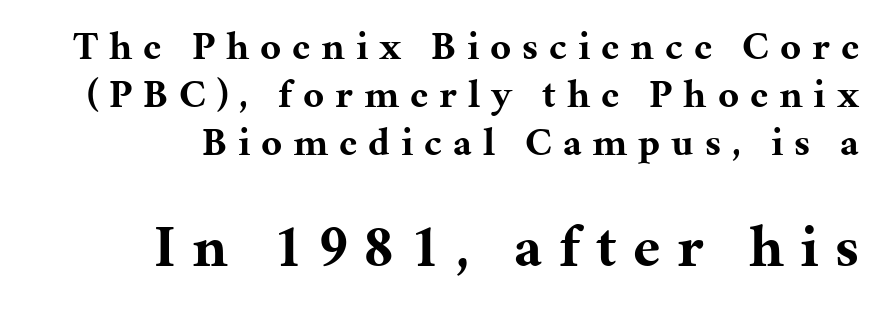
Q: Is the text bold? A: Yes.
Q: Is the text italic (slanted)? A: No, it is upright.
Q: Is the typeface a serif or a sans-serif typeface? A: Serif.
Q: Is the text underlined? A: No.
Q: How is the paragraph aligned? A: Right-aligned.
Q: Is the spacing between letters normal or unusually wide? A: Unusually wide.
Q: Which block of text is set in a larger size, the first (top) or the second (bottom)? A: The second (bottom) one.
Q: Width (condensed, normal, or wide)? A: Normal.
Q: Stroke contrast? A: Medium.
Q: x-height? A: Medium.
Q: Monospaced? A: No.
